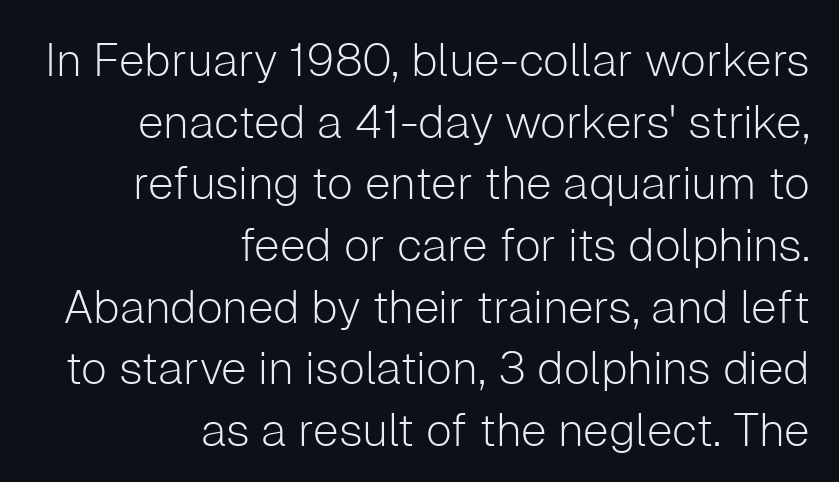
The image shows 46 px light sans-serif type, upright; set right-aligned, normal line spacing (1.34x), normal letter spacing, not underlined; low stroke contrast and a medium x-height.
